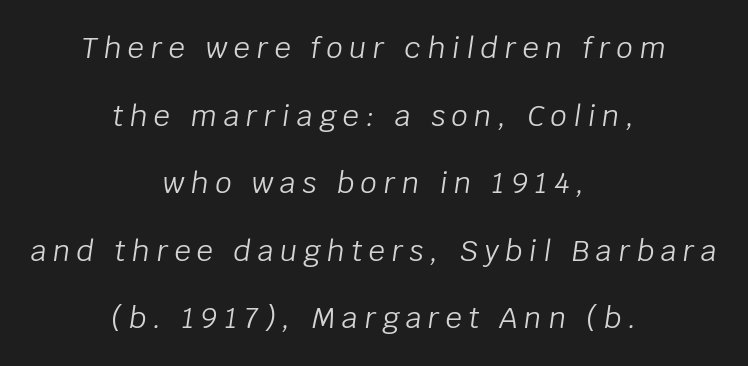
The image shows 29 px light type, italic (leaning right); set centered, loose line spacing (2.33x), unusually wide letter spacing (+0.22 em), not underlined; low stroke contrast and a large x-height.
